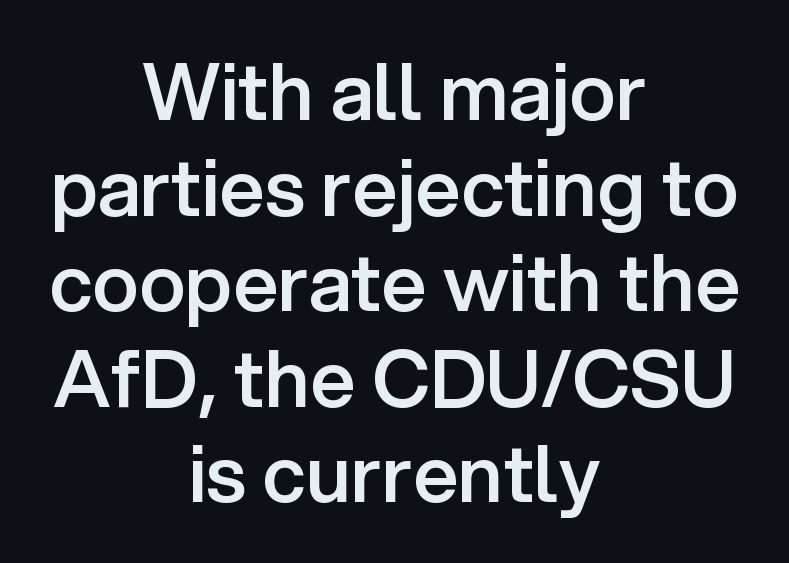
The type is set solid horizontally, with unmodified tracking. Alignment: centered. Regarding serifs, this sample does without them. These lines were composed using upright roman letters. This rendering features lettering with no underline. A bit beefed up — I'd call it semibold rather than bold.
